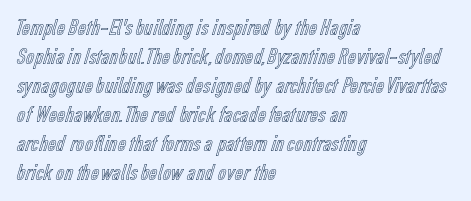
{"underline": "no", "align": "left", "line_spacing": "normal", "line_spacing_ratio": 1.26, "letter_spacing": "normal", "letter_spacing_em": 0.0, "glyph_px": 23}
